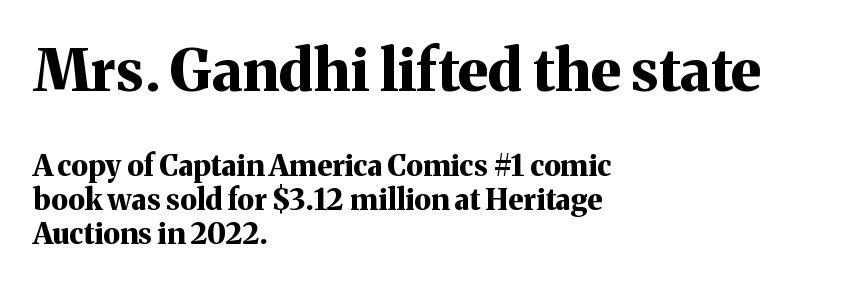
When letters stand straight like this, we call the style roman or upright. Is this a fixed-width face? No — the glyphs have proportional, varying widths. Serif or sans? Serif — the stroke terminals have little feet. You get the large type first, then a drop to smaller type. Strong, thick strokes mark this as bold type. This sample is left-justified, so line endings fall wherever the words run out.
